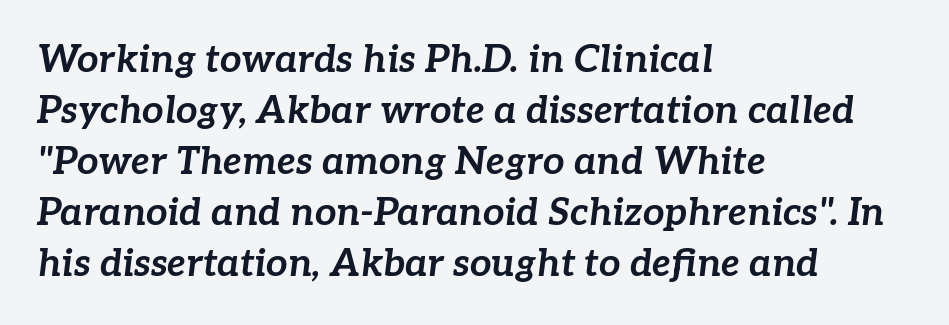
The image shows 38 px bold type, italic (leaning right); set left-aligned, normal line spacing (1.34x), normal letter spacing, not underlined; low stroke contrast and a medium x-height.
